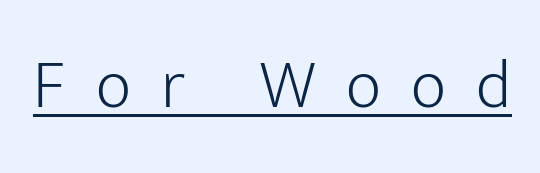
Q: Is the text bold? A: No.
Q: Is the text italic (slanted)? A: No, it is upright.
Q: Is the typeface a serif or a sans-serif typeface? A: Sans-serif.
Q: Is the text underlined? A: Yes.
Q: Is the spacing between letters normal or unusually wide? A: Unusually wide.
Q: Width (condensed, normal, or wide)? A: Normal.
Q: Stroke contrast? A: Low.
Q: x-height? A: Medium.
Q: Monospaced? A: No.
